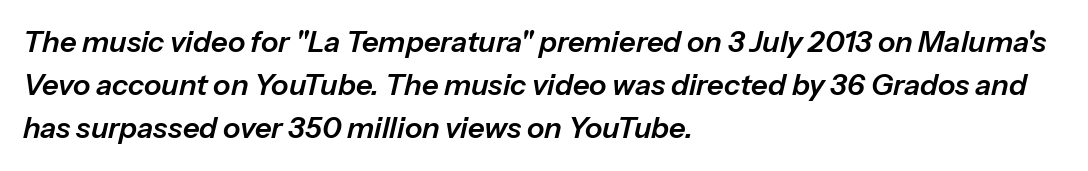
Q: Is the text italic (slanted)? A: Yes, it leans right by about 13 degrees.
Q: Is the text underlined? A: No.
Q: How is the paragraph aligned? A: Left-aligned.
Q: Is the spacing between letters normal or unusually wide? A: Normal.
Q: Is the spacing between lines tight, normal or loose? A: Normal.
Q: Width (condensed, normal, or wide)? A: Normal.
Q: Stroke contrast? A: Low.
Q: x-height? A: Medium.
Q: Monospaced? A: No.
